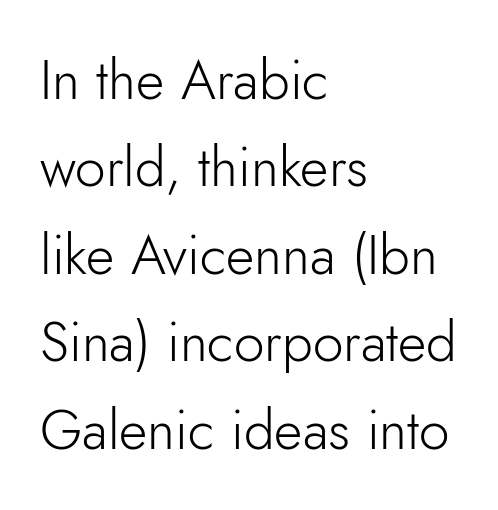
Each new line begins a customary step beneath the previous one. Weight: not bold — regular or lighter. This sample uses a sans-serif face. This sample has the flowing, uneven cadence of proportional lettering.
